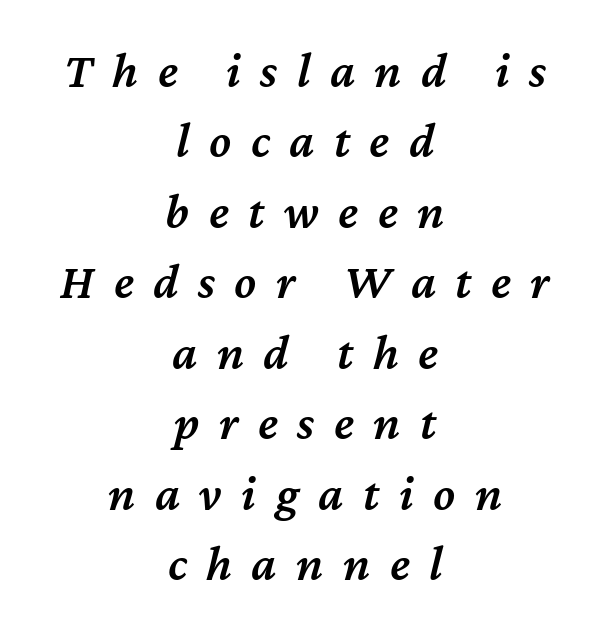
{"italic": "yes", "lean": "right", "slant_degrees": 12, "bold": "semi", "weight": "semibold", "width": "normal", "stroke_contrast": "medium", "x_height": "medium", "monospaced": "no", "underline": "no", "align": "center", "line_spacing": "normal", "line_spacing_ratio": 1.41, "letter_spacing": "wide", "letter_spacing_em": 0.39, "glyph_px": 50}
